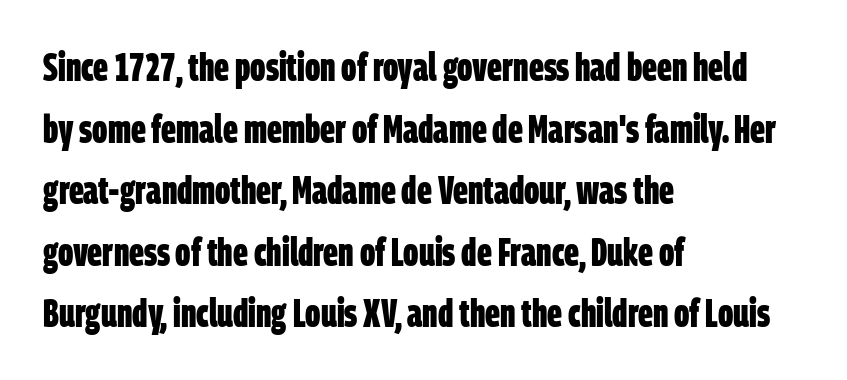
Q: Is the text bold? A: Yes.
Q: Is the typeface a serif or a sans-serif typeface? A: Sans-serif.
Q: Is the text underlined? A: No.
Q: How is the paragraph aligned? A: Left-aligned.
Q: Is the spacing between letters normal or unusually wide? A: Normal.
Q: Is the spacing between lines tight, normal or loose? A: Normal.
Q: Width (condensed, normal, or wide)? A: Condensed.
Q: Stroke contrast? A: Low.
Q: x-height? A: Large.
Q: Monospaced? A: No.
